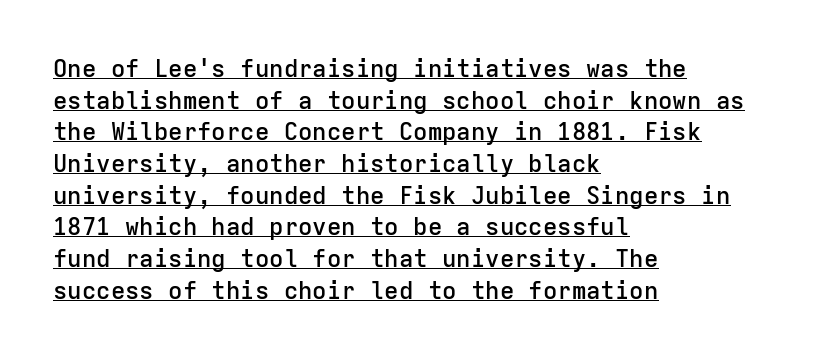
{"italic": "no", "bold": "semi", "underline": "yes", "align": "left", "line_spacing": "normal", "line_spacing_ratio": 1.32, "letter_spacing": "normal", "letter_spacing_em": 0.0, "glyph_px": 24}
